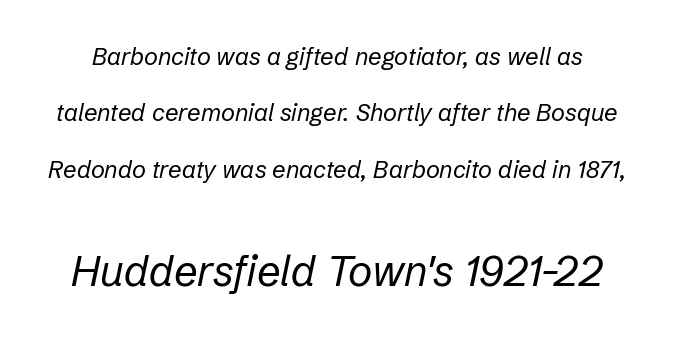
Q: Is the text bold? A: No.
Q: Is the text italic (slanted)? A: Yes, it leans right by about 12 degrees.
Q: Is the text underlined? A: No.
Q: Is the spacing between letters normal or unusually wide? A: Normal.
Q: Is the spacing between lines tight, normal or loose? A: Loose.
Q: Which block of text is set in a larger size, the first (top) or the second (bottom)? A: The second (bottom) one.
Q: Width (condensed, normal, or wide)? A: Normal.
Q: Stroke contrast? A: Low.
Q: x-height? A: Medium.
Q: Monospaced? A: No.
